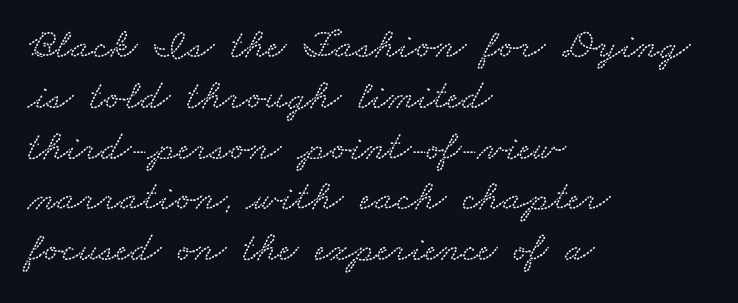
{"serif": "yes", "width": "wide", "stroke_contrast": "medium", "x_height": "small", "monospaced": "no", "underline": "no", "align": "left", "line_spacing_ratio": 1.21, "letter_spacing": "normal", "letter_spacing_em": 0.0, "glyph_px": 42}
